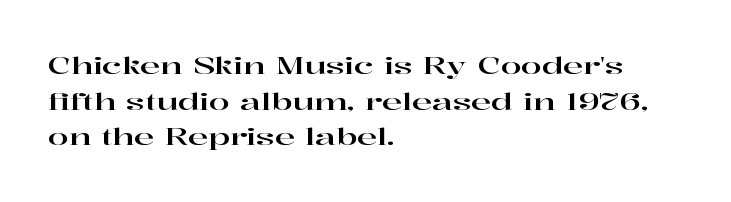
{"italic": "no", "underline": "no", "align": "left", "line_spacing": "normal", "line_spacing_ratio": 1.48, "letter_spacing": "normal", "letter_spacing_em": 0.0, "glyph_px": 24}
